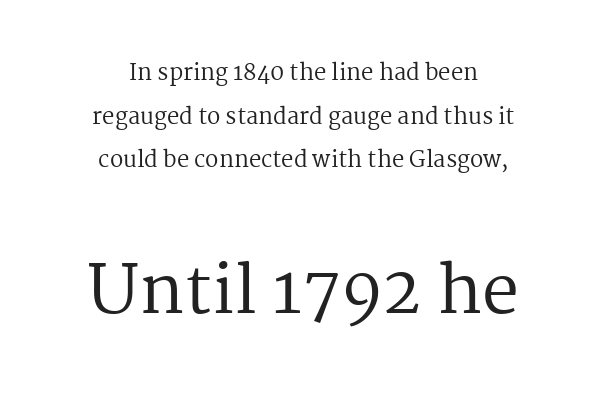
{"serif": "yes", "italic": "no", "bold": "no", "weight": "regular", "width": "normal", "stroke_contrast": "medium", "x_height": "medium", "monospaced": "no", "underline": "no", "align": "center", "line_spacing": "loose", "line_spacing_ratio": 1.98, "letter_spacing": "normal", "letter_spacing_em": 0.0, "larger_block": "second", "size_ratio": 3.0, "glyph_px": 66}
